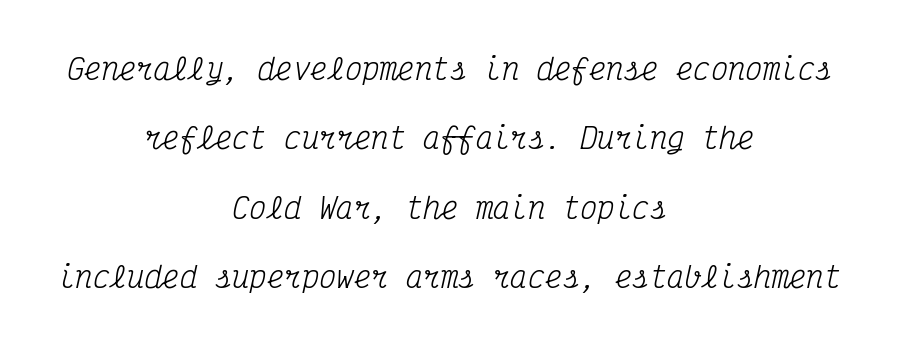
The image shows 29 px regular-weight, condensed serif type, italic (leaning right), monospaced; set centered, loose line spacing (2.39x), normal letter spacing, not underlined; medium stroke contrast and a medium x-height.
